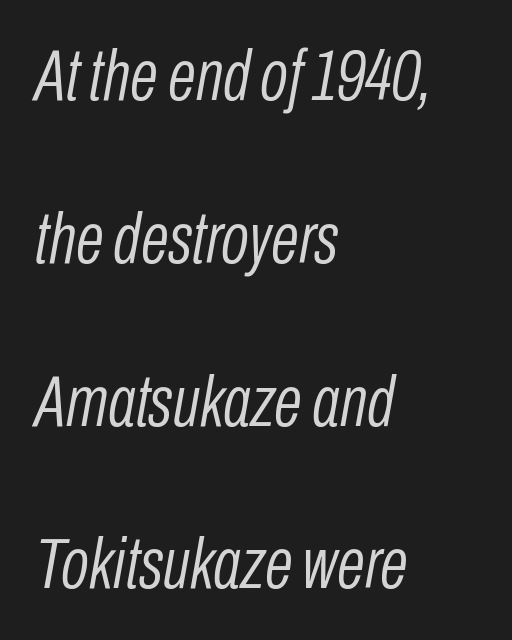
The image shows 73 px light, condensed type, italic (leaning right); set left-aligned, loose line spacing (2.23x), normal letter spacing, not underlined; low stroke contrast and a medium x-height.
